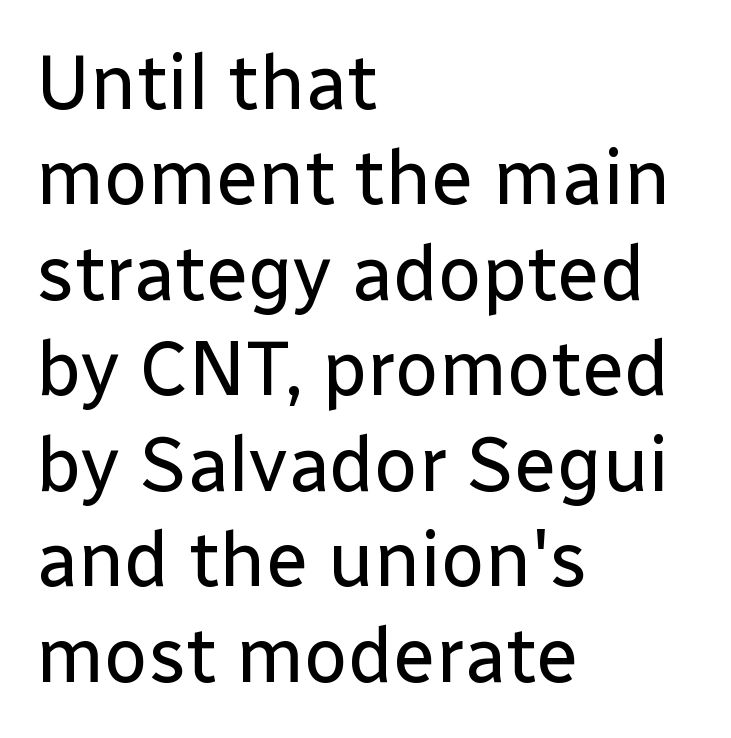
{"serif": "no", "italic": "no", "bold": "no", "weight": "regular", "width": "normal", "stroke_contrast": "low", "x_height": "medium", "monospaced": "no", "underline": "no", "align": "left", "line_spacing_ratio": 1.24, "letter_spacing": "normal", "letter_spacing_em": 0.0, "glyph_px": 77}
